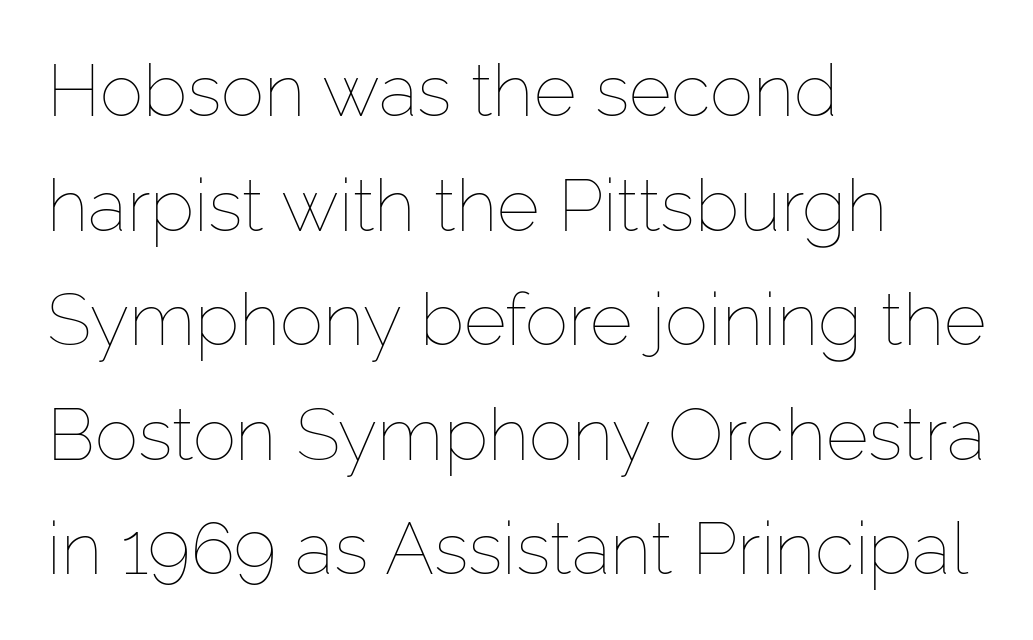
{"italic": "no", "bold": "no", "weight": "thin", "width": "normal", "stroke_contrast": "low", "x_height": "medium", "monospaced": "no", "underline": "no", "align": "left", "line_spacing": "normal", "line_spacing_ratio": 1.57, "letter_spacing": "normal", "letter_spacing_em": 0.0, "glyph_px": 73}
